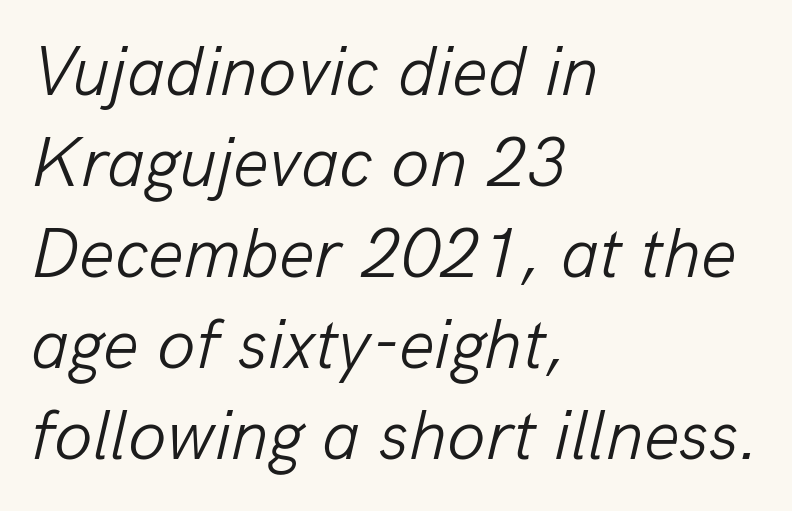
{"italic": "yes", "lean": "right", "slant_degrees": 13, "bold": "no", "weight": "light", "width": "normal", "stroke_contrast": "low", "x_height": "medium", "monospaced": "no", "underline": "no", "align": "left", "line_spacing": "normal", "line_spacing_ratio": 1.3, "letter_spacing": "normal", "letter_spacing_em": 0.0, "glyph_px": 70}
